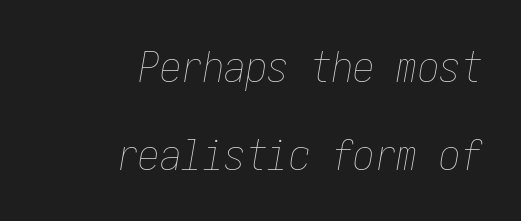
{"italic": "yes", "lean": "right", "slant_degrees": 10, "bold": "no", "weight": "thin", "width": "condensed", "stroke_contrast": "low", "x_height": "medium", "underline": "no", "align": "right", "line_spacing": "loose", "line_spacing_ratio": 2.04, "letter_spacing": "normal", "letter_spacing_em": 0.0, "glyph_px": 43}
